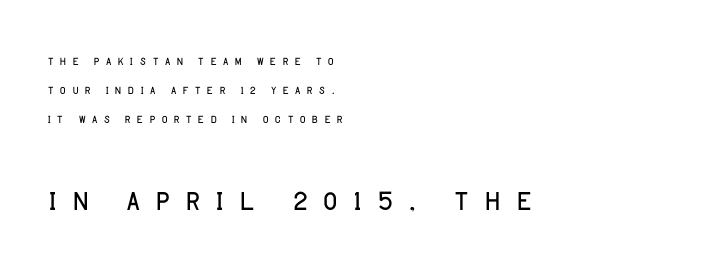
{"serif": "no", "italic": "no", "bold": "no", "weight": "light", "width": "normal", "stroke_contrast": "low", "x_height": "large", "monospaced": "no", "underline": "no", "align": "left", "line_spacing_ratio": 1.82, "letter_spacing": "wide", "letter_spacing_em": 0.31, "larger_block": "second", "size_ratio": 2.5, "glyph_px": 40}
